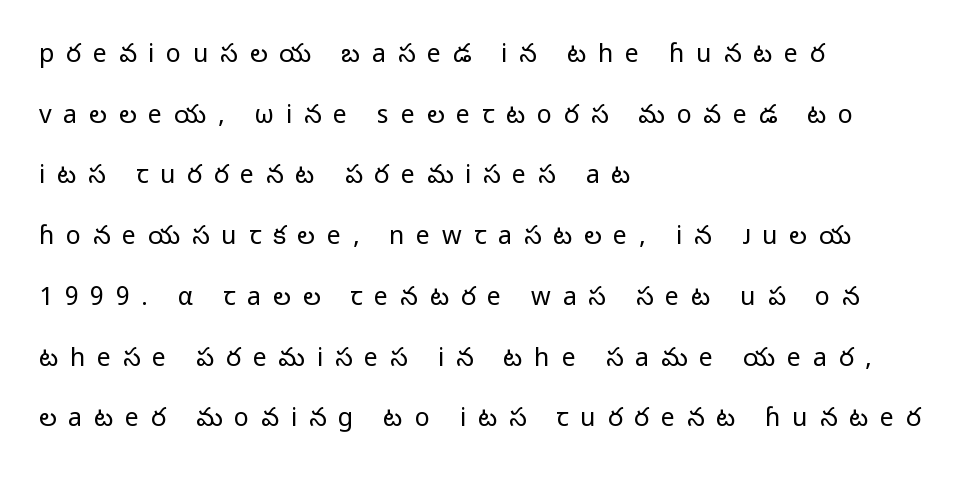
{"italic": "no", "bold": "no", "underline": "no", "align": "left", "line_spacing": "loose", "line_spacing_ratio": 2.43, "letter_spacing": "wide", "letter_spacing_em": 0.47, "glyph_px": 25}
